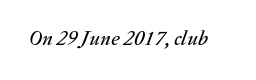
{"italic": "yes", "lean": "right", "slant_degrees": 20, "underline": "no", "letter_spacing": "normal", "letter_spacing_em": 0.0, "glyph_px": 21}
